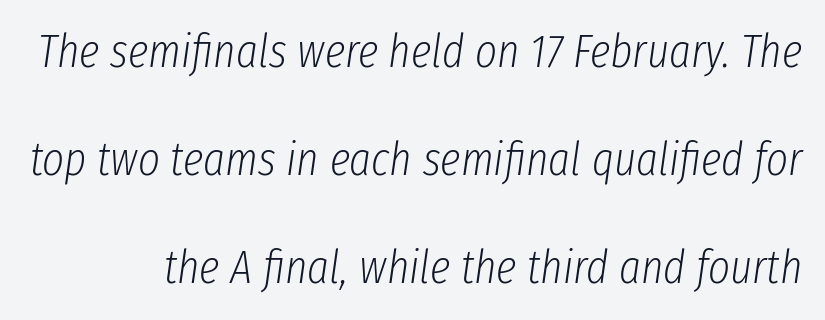
Q: Is the text bold? A: No.
Q: Is the text italic (slanted)? A: Yes, it leans right by about 8 degrees.
Q: Is the text underlined? A: No.
Q: Is the spacing between letters normal or unusually wide? A: Normal.
Q: Is the spacing between lines tight, normal or loose? A: Loose.
Q: Width (condensed, normal, or wide)? A: Condensed.
Q: Stroke contrast? A: Low.
Q: x-height? A: Medium.
Q: Monospaced? A: No.
